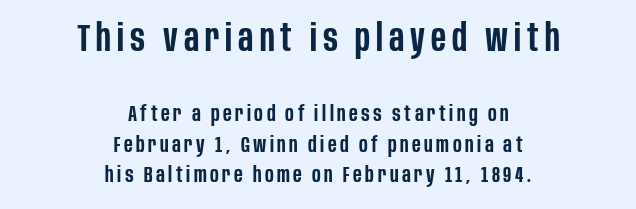
Q: Is the text bold? A: Semi-bold.
Q: Is the text italic (slanted)? A: No, it is upright.
Q: Is the typeface a serif or a sans-serif typeface? A: Sans-serif.
Q: Is the text underlined? A: No.
Q: How is the paragraph aligned? A: Centered.
Q: Is the spacing between lines tight, normal or loose? A: Normal.
Q: Which block of text is set in a larger size, the first (top) or the second (bottom)? A: The first (top) one.
Q: Width (condensed, normal, or wide)? A: Condensed.
Q: Stroke contrast? A: Low.
Q: x-height? A: Large.
Q: Monospaced? A: No.
